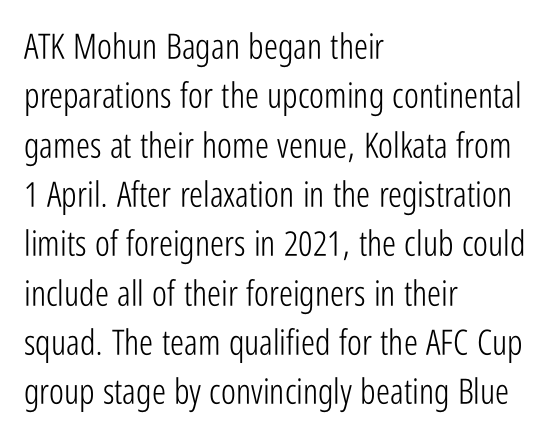
{"serif": "no", "italic": "no", "bold": "no", "weight": "light", "width": "condensed", "stroke_contrast": "low", "x_height": "medium", "monospaced": "no", "underline": "no", "align": "left", "line_spacing": "normal", "line_spacing_ratio": 1.41, "letter_spacing": "normal", "letter_spacing_em": 0.0, "glyph_px": 35}
